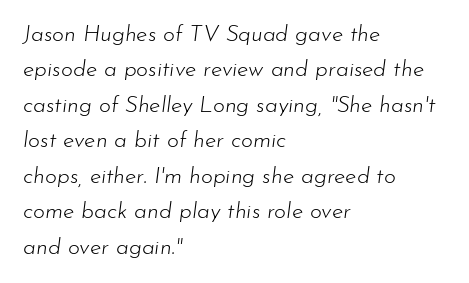
The face used here is rendered with its standard letterfit. The typeface has the unassuming heft of standard copy or less. Is the type slanted? Yes — the strokes lean at a clear angle. Bare-footed words on every line.
